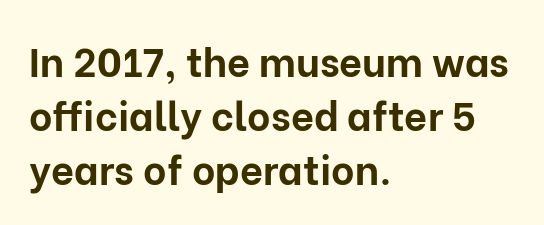
The image shows 40 px bold sans-serif type, upright; set left-aligned, normal line spacing (1.35x), normal letter spacing, not underlined; low stroke contrast and a medium x-height.
